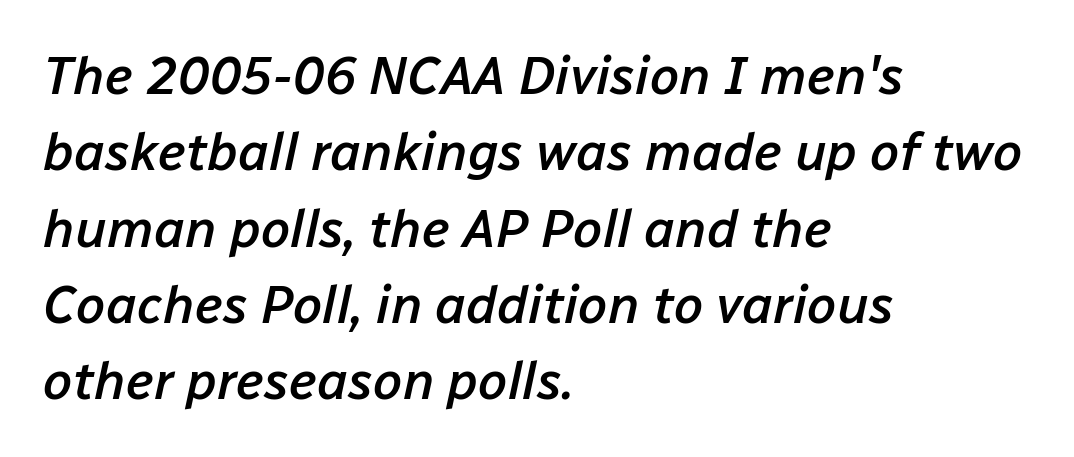
The image shows 53 px semibold type, italic (leaning right); set left-aligned, normal line spacing (1.44x), normal letter spacing, not underlined; low stroke contrast and a medium x-height.
